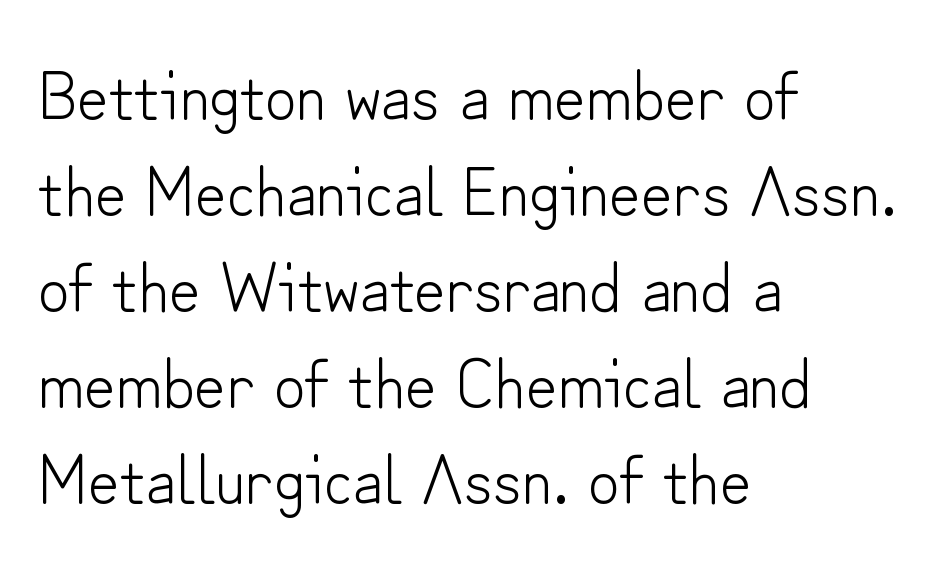
The image shows 69 px light sans-serif type, upright; set left-aligned, normal line spacing (1.39x), normal letter spacing, not underlined; low stroke contrast and a small x-height.
